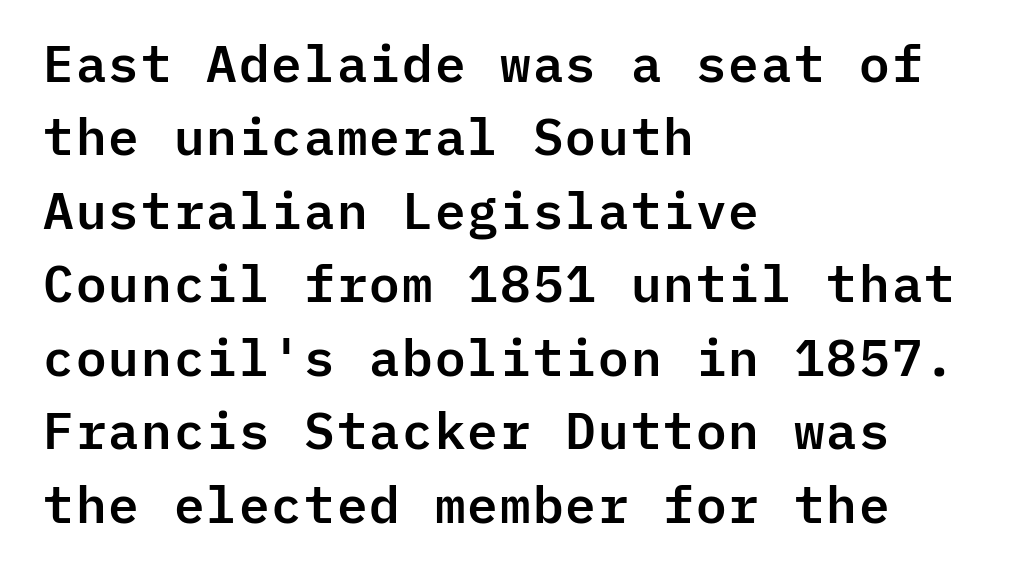
Q: Is the text italic (slanted)? A: No, it is upright.
Q: Is the typeface a serif or a sans-serif typeface? A: Sans-serif.
Q: Is the text underlined? A: No.
Q: How is the paragraph aligned? A: Left-aligned.
Q: Is the spacing between letters normal or unusually wide? A: Normal.
Q: Is the spacing between lines tight, normal or loose? A: Normal.
Q: Width (condensed, normal, or wide)? A: Normal.
Q: Stroke contrast? A: Low.
Q: x-height? A: Medium.
Q: Monospaced? A: Yes.
